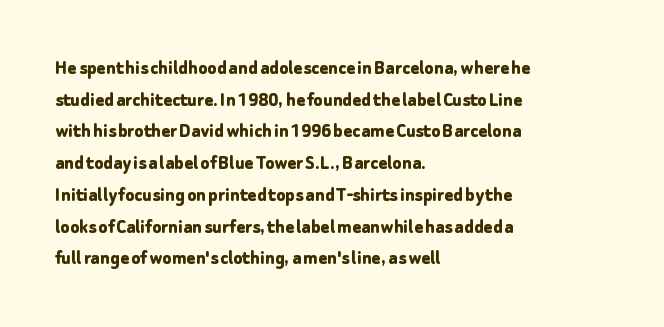
The image shows 21 px bold type, upright; set left-aligned, normal line spacing (1.51x), normal letter spacing, not underlined.
